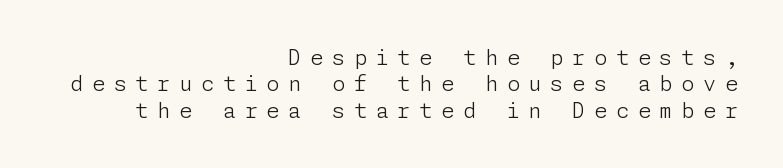
Q: Is the text bold? A: No.
Q: Is the text italic (slanted)? A: No, it is upright.
Q: Is the text underlined? A: No.
Q: How is the paragraph aligned? A: Right-aligned.
Q: Is the spacing between letters normal or unusually wide? A: Unusually wide.
Q: Is the spacing between lines tight, normal or loose? A: Normal.
